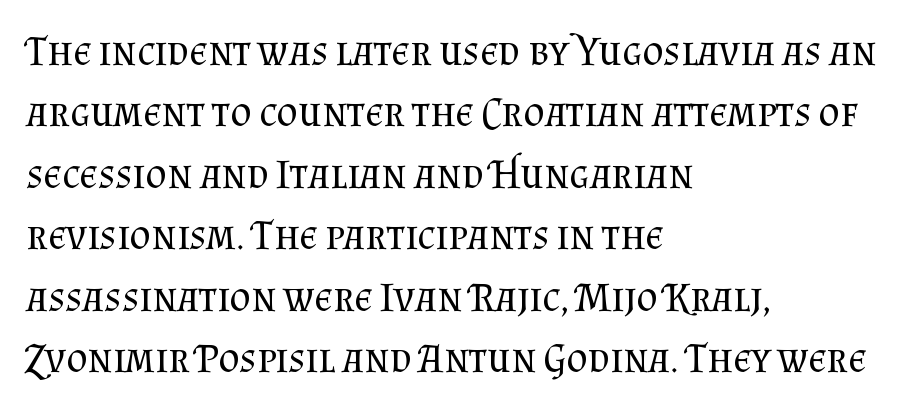
Q: Is the text bold? A: No.
Q: Is the text italic (slanted)? A: No, it is upright.
Q: Is the typeface a serif or a sans-serif typeface? A: Serif.
Q: Is the text underlined? A: No.
Q: How is the paragraph aligned? A: Left-aligned.
Q: Is the spacing between letters normal or unusually wide? A: Normal.
Q: Is the spacing between lines tight, normal or loose? A: Normal.
Q: Width (condensed, normal, or wide)? A: Normal.
Q: Stroke contrast? A: Medium.
Q: x-height? A: Small.
Q: Monospaced? A: No.
